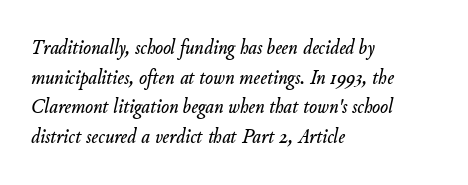
The image shows 21 px text type, italic (leaning right); set left-aligned, normal line spacing (1.41x), normal letter spacing, not underlined.
